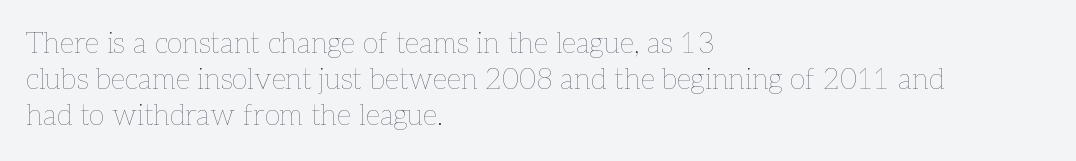
Every character sits straight up, as roman type does. These lines are rendered in a variable-pitch font. A student would call this left alignment; a typographer would say flush left, rag right. No letter is thick-stroked: the sample isn't bold. No extra tracking has been applied to these lines. Regular leading.
